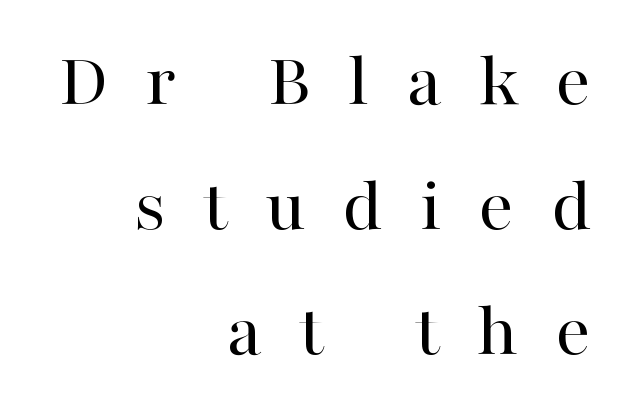
No word sits above an underline. These lines were composed using upright roman letters. Bold? No — there's no thickening of the strokes. Looks like regular typesetting: each glyph gets only the width it needs.
